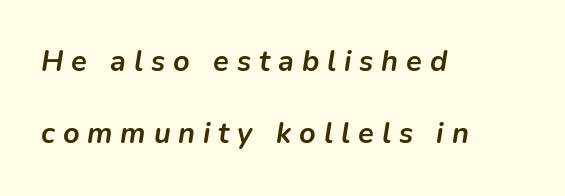
Here the designer chose a conventional face with non-uniform glyph widths. The rendering inserts visible extra space after every character. The baseline area is clear. Observe the lean: these are italic letterforms.
